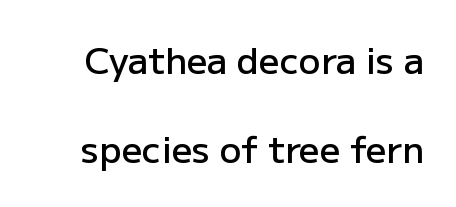
{"serif": "no", "italic": "no", "bold": "semi", "weight": "semibold", "width": "normal", "stroke_contrast": "low", "x_height": "medium", "monospaced": "no", "underline": "no", "line_spacing": "loose", "line_spacing_ratio": 2.48, "letter_spacing": "normal", "letter_spacing_em": 0.0, "glyph_px": 36}
